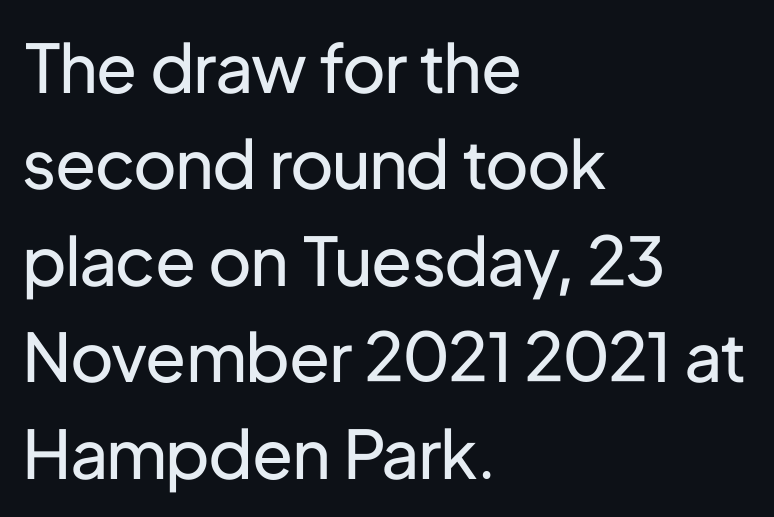
Character widths vary here, with narrow letters taking less room than wide ones. Letter spacing: default. Notice how descenders clear the ascenders below comfortably — that's standard leading. This sample is left-justified, so line endings fall wherever the words run out. The strokes carry an ordinary text weight at most.
